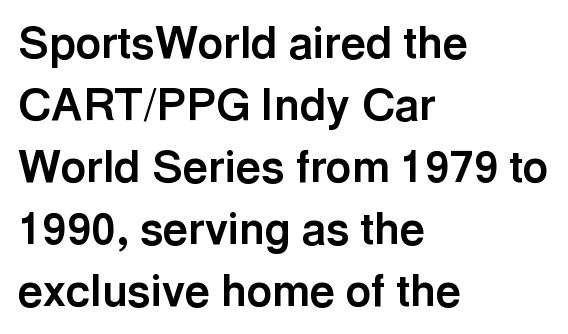
{"serif": "no", "italic": "no", "bold": "yes", "weight": "bold", "width": "normal", "x_height": "medium", "monospaced": "no", "underline": "no", "align": "left", "line_spacing": "normal", "line_spacing_ratio": 1.41, "letter_spacing": "normal", "letter_spacing_em": 0.0, "glyph_px": 44}
